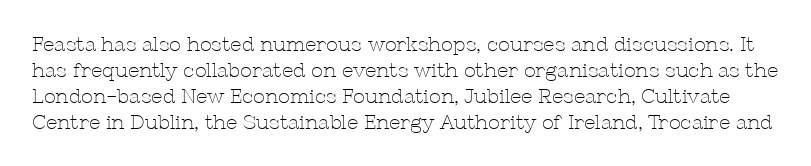
Italic: no, the glyphs are upright roman. Successive baselines arrive at the customary interval. Descender tails drop into unmarked territory. Stroke thickness stays within the range of a standard reading face or lighter. Spacing between characters is what you'd get straight out of the box.
